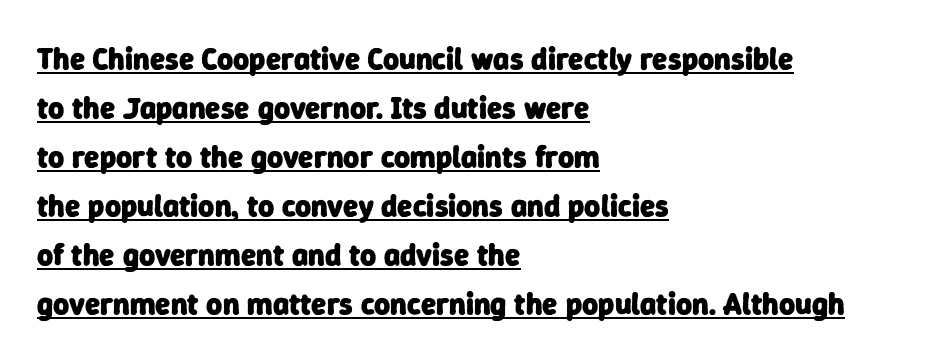
Q: Is the text bold? A: Yes.
Q: Is the typeface a serif or a sans-serif typeface? A: Sans-serif.
Q: Is the text underlined? A: Yes.
Q: How is the paragraph aligned? A: Left-aligned.
Q: Is the spacing between letters normal or unusually wide? A: Normal.
Q: Is the spacing between lines tight, normal or loose? A: Normal.
Q: Width (condensed, normal, or wide)? A: Normal.
Q: Stroke contrast? A: Low.
Q: x-height? A: Medium.
Q: Monospaced? A: No.
